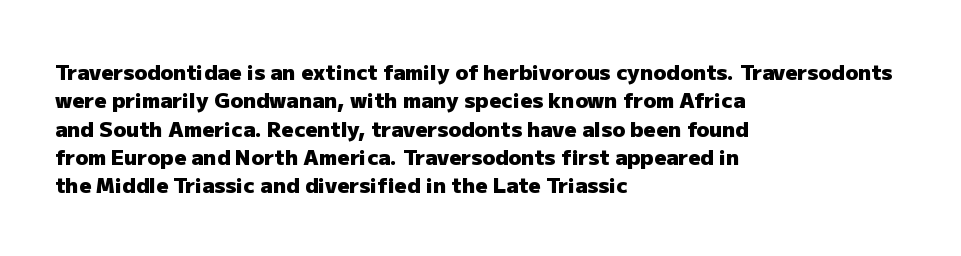
Q: Is the text bold? A: Yes.
Q: Is the text italic (slanted)? A: No, it is upright.
Q: Is the text underlined? A: No.
Q: How is the paragraph aligned? A: Left-aligned.
Q: Is the spacing between letters normal or unusually wide? A: Normal.
Q: Is the spacing between lines tight, normal or loose? A: Normal.
